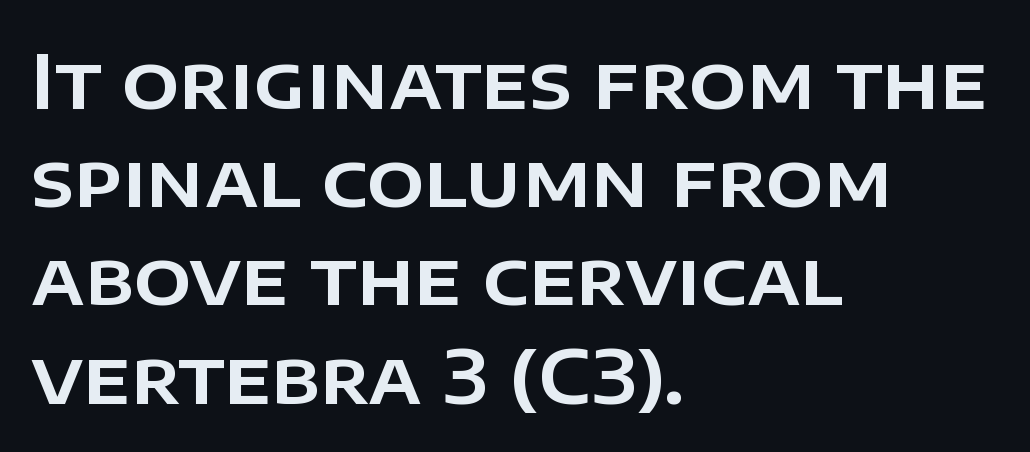
Q: Is the text italic (slanted)? A: No, it is upright.
Q: Is the typeface a serif or a sans-serif typeface? A: Sans-serif.
Q: Is the text underlined? A: No.
Q: How is the paragraph aligned? A: Left-aligned.
Q: Is the spacing between letters normal or unusually wide? A: Normal.
Q: Is the spacing between lines tight, normal or loose? A: Normal.
Q: Width (condensed, normal, or wide)? A: Normal.
Q: Stroke contrast? A: Low.
Q: x-height? A: Large.
Q: Monospaced? A: No.
